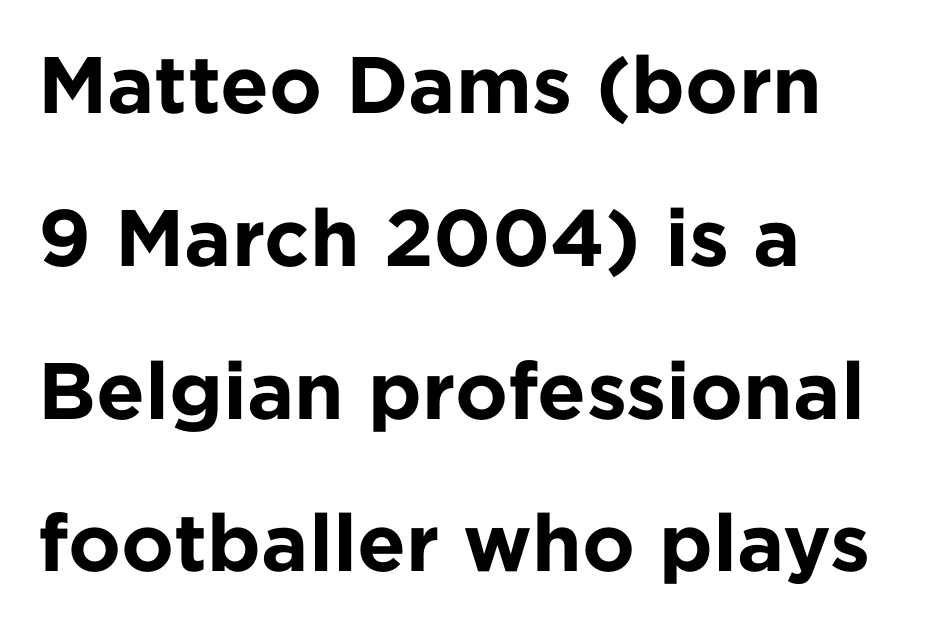
Emphasis by weight is at full strength: bold. Vertical strokes here are truly vertical. If you measured baseline to baseline, you'd find a long distance. Is the block centered? No — it sits flush against the left margin. In terms of letterform style, serifs are entirely absent. You could not count columns in this text — the font is proportionally spaced.
